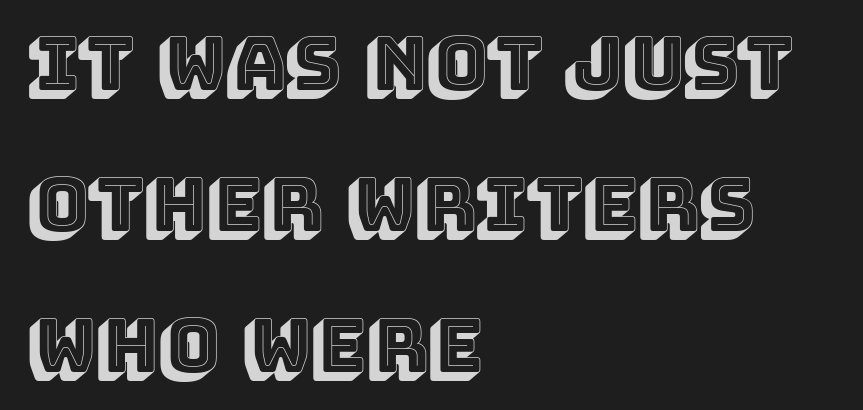
The image shows 73 px text type, upright; set left-aligned, loose line spacing (1.93x), normal letter spacing, not underlined; a large x-height.
